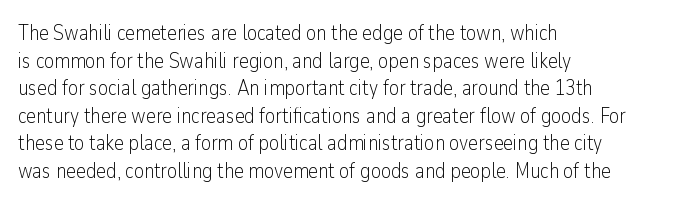
Q: Is the text bold? A: No.
Q: Is the text italic (slanted)? A: No, it is upright.
Q: Is the text underlined? A: No.
Q: How is the paragraph aligned? A: Left-aligned.
Q: Is the spacing between letters normal or unusually wide? A: Normal.
Q: Is the spacing between lines tight, normal or loose? A: Normal.
